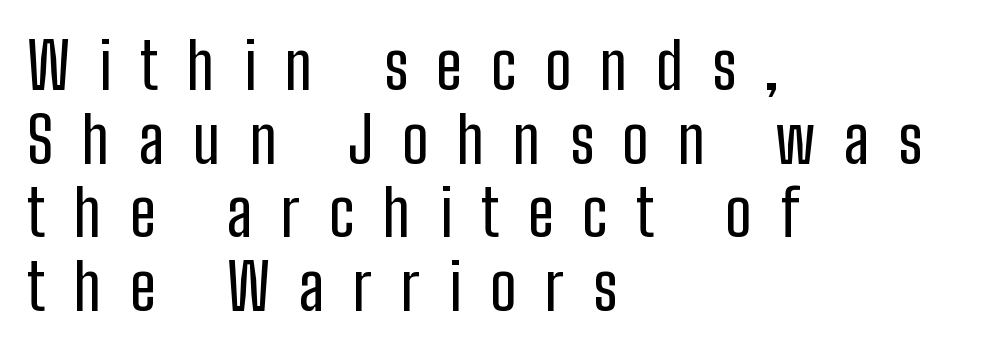
The glyphs in this specimen are sans serif. Each row of text sits above clean, open space. Ordinary non-slanted type is in use. Notice how descenders almost collide with the ascenders below — that's tight leading. The tracking reads as deliberately expanded to a designer's eye. One-word summary of the alignment: left.
